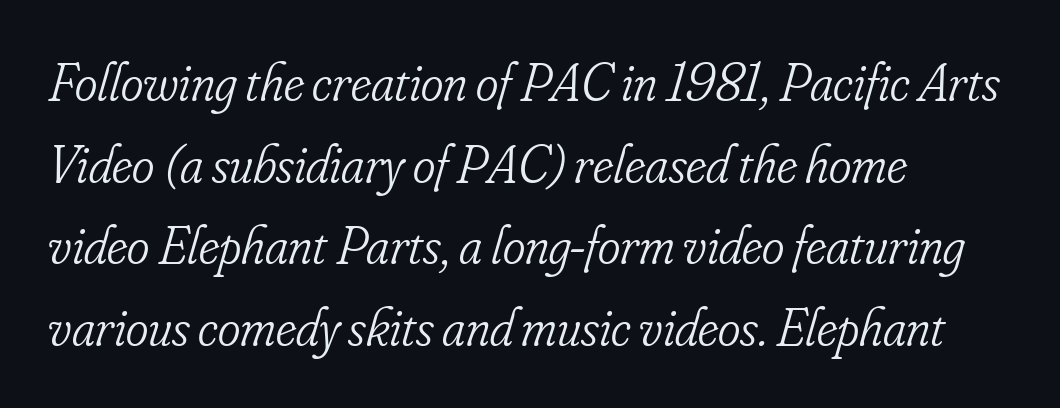
{"serif": "yes", "italic": "yes", "lean": "right", "slant_degrees": 16, "bold": "no", "weight": "light", "width": "condensed", "stroke_contrast": "low", "x_height": "small", "monospaced": "no", "underline": "no", "align": "left", "line_spacing": "normal", "line_spacing_ratio": 1.51, "letter_spacing": "normal", "letter_spacing_em": 0.0, "glyph_px": 54}
